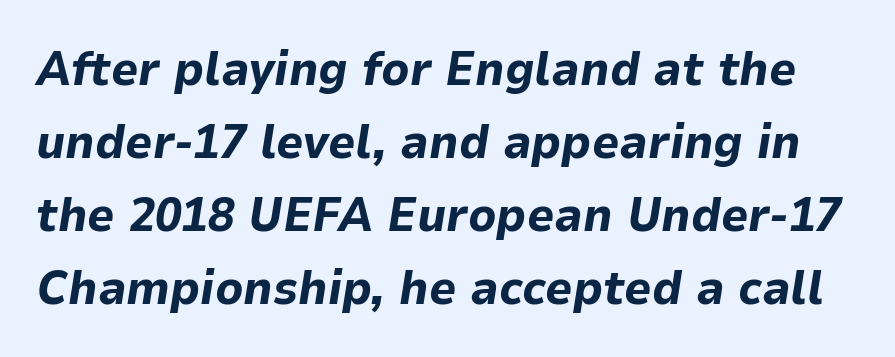
Does extra space separate the letters? No, they use regular spacing. The space beneath each line is pristine and unruled. Every character sits at an angle, as italics do. Do the characters align in a grid? No, the font is proportional.
